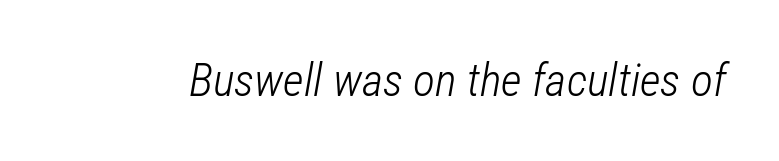
The passage shown is not bold in any degree. Letters rest on an invisible, unmarked baseline. Here the glyphs are tracked normally, forming tight word shapes. Yep, that's italic — everything's leaning. Looks like regular typesetting: each glyph gets only the width it needs.
